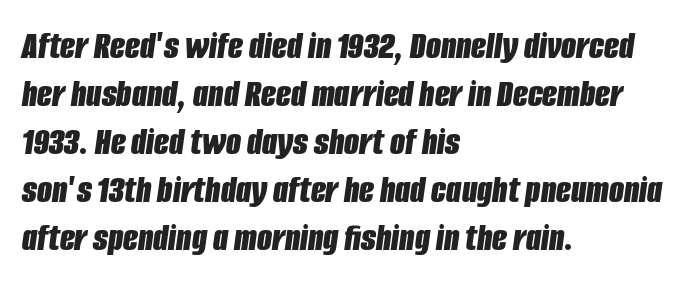
Any mark beneath the type? The region is blank. Line starts are locked; line ends wander. Posture: slanted. Proportional: the letters do not fall into vertical columns. In terms of weight, the rendering is a true, heavy bold.
